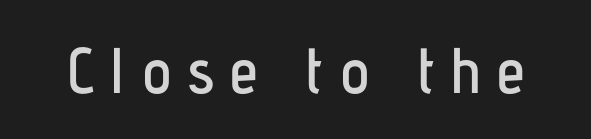
{"serif": "no", "italic": "no", "width": "condensed", "stroke_contrast": "low", "x_height": "medium", "monospaced": "no", "underline": "no", "letter_spacing": "wide", "letter_spacing_em": 0.24, "glyph_px": 64}
